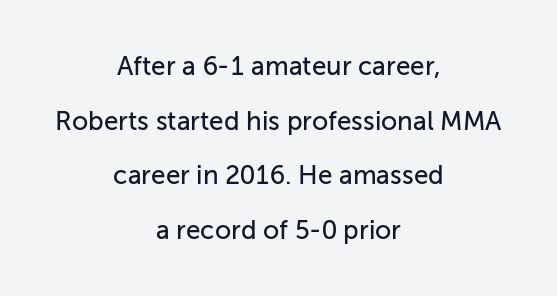
The image shows 26 px text type, upright; set centered, loose line spacing (2.1x), normal letter spacing, not underlined.
